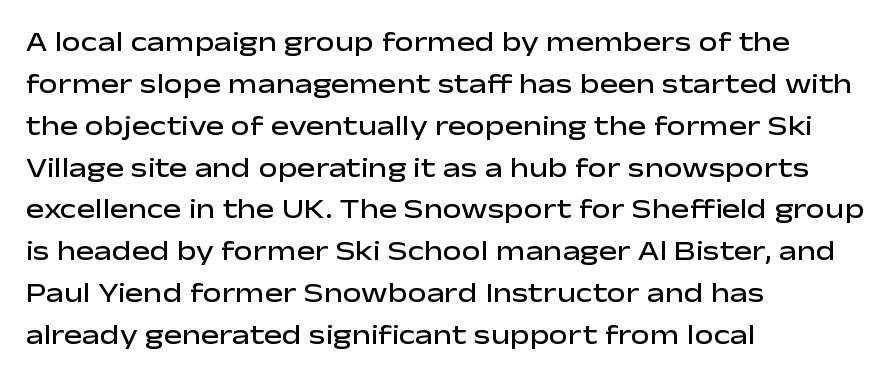
Q: Is the text bold? A: Semi-bold.
Q: Is the text italic (slanted)? A: No, it is upright.
Q: Is the text underlined? A: No.
Q: How is the paragraph aligned? A: Left-aligned.
Q: Is the spacing between letters normal or unusually wide? A: Normal.
Q: Is the spacing between lines tight, normal or loose? A: Normal.
